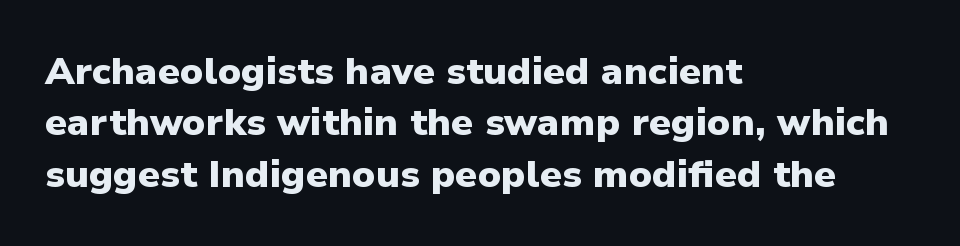
{"serif": "no", "italic": "no", "bold": "yes", "weight": "heavy", "width": "normal", "stroke_contrast": "low", "x_height": "medium", "monospaced": "no", "underline": "no", "align": "left", "line_spacing": "normal", "line_spacing_ratio": 1.35, "letter_spacing": "normal", "letter_spacing_em": 0.0, "glyph_px": 38}
